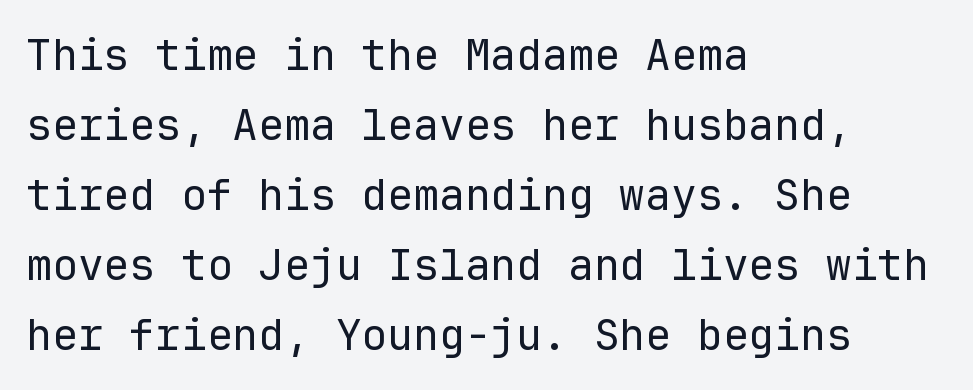
The image shows 43 px regular-weight sans-serif type, upright, monospaced; set left-aligned, normal line spacing (1.63x), normal letter spacing, not underlined; low stroke contrast and a medium x-height.
